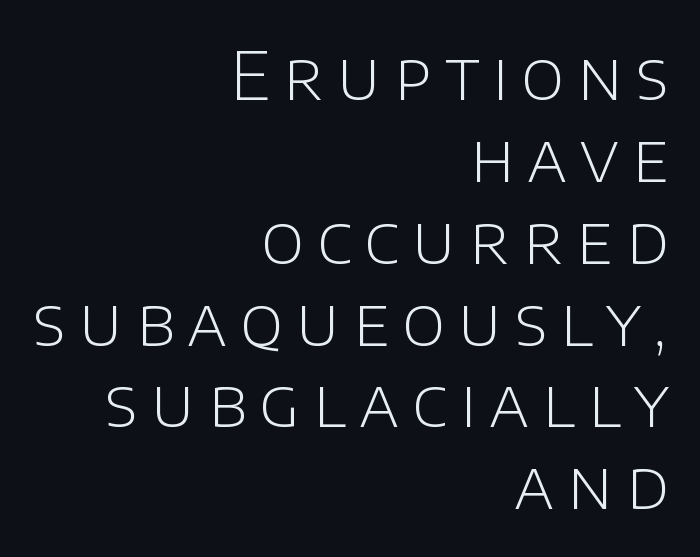
Q: Is the text bold? A: No.
Q: Is the text italic (slanted)? A: No, it is upright.
Q: Is the typeface a serif or a sans-serif typeface? A: Sans-serif.
Q: Is the text underlined? A: No.
Q: How is the paragraph aligned? A: Right-aligned.
Q: Is the spacing between letters normal or unusually wide? A: Unusually wide.
Q: Width (condensed, normal, or wide)? A: Normal.
Q: Stroke contrast? A: Low.
Q: x-height? A: Large.
Q: Monospaced? A: No.
